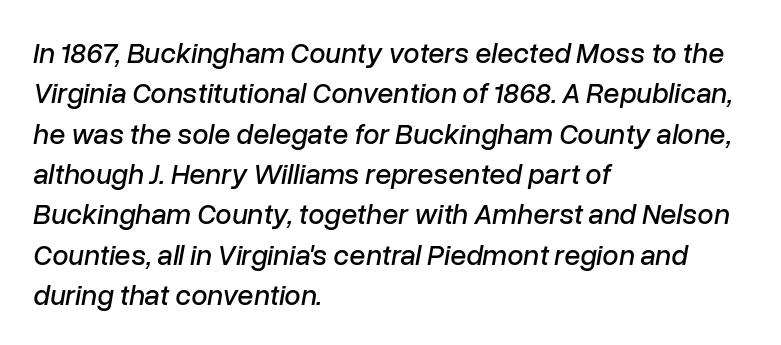
The image shows 29 px text type, italic (leaning right); set left-aligned, normal line spacing (1.39x), normal letter spacing, not underlined; low stroke contrast and a medium x-height.
